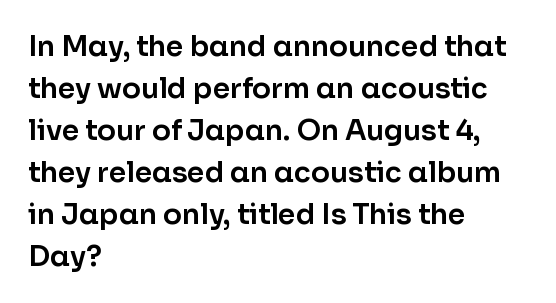
This is sans-serif lettering, the kind often seen on screens and signage. Summary of vertical rhythm: regular, with standard interline spacing. Note the varied advance widths — an 'i' is clearly narrower than an 'm'. Students, note that the glyphs here touch the page at normal intervals. No italicization has been applied; the sample stays upright.
